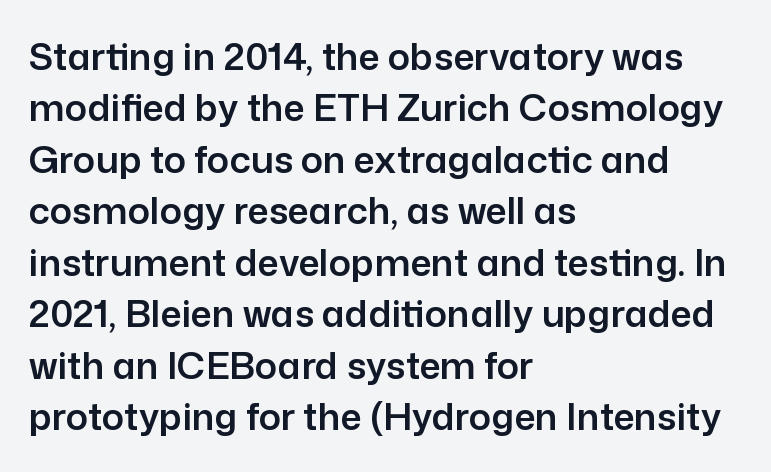
The image shows 37 px sans-serif type, upright; set left-aligned, normal line spacing (1.39x), normal letter spacing, not underlined; low stroke contrast and a medium x-height.
